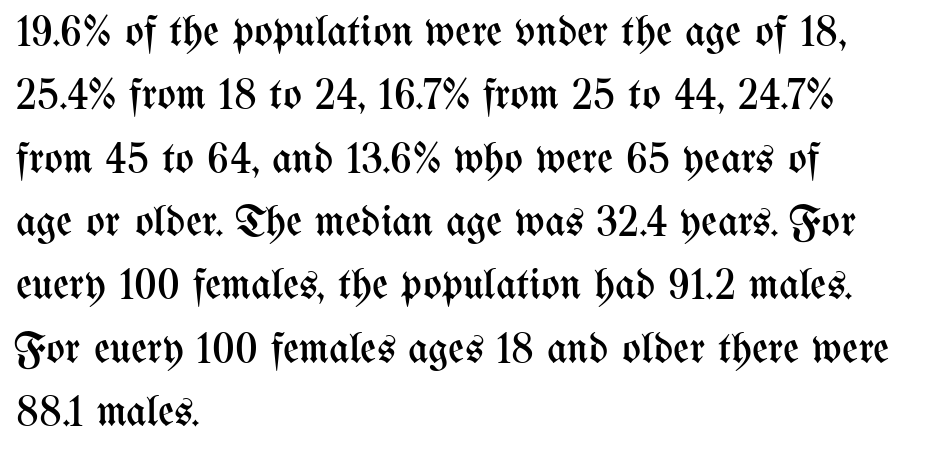
The image shows 44 px regular-weight, condensed type, upright; set left-aligned, normal line spacing (1.44x), normal letter spacing, not underlined; medium stroke contrast and a medium x-height.
